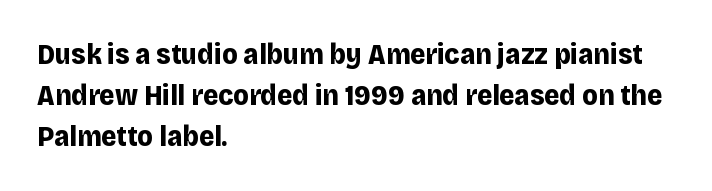
The image shows 29 px bold sans-serif type, upright; set left-aligned, normal line spacing (1.41x), normal letter spacing, not underlined; low stroke contrast and a large x-height.
